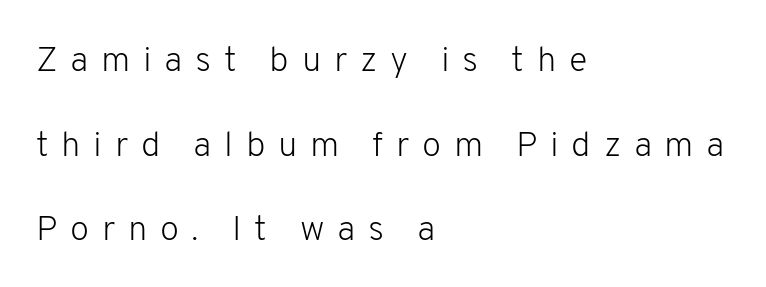
Q: Is the text bold? A: No.
Q: Is the text italic (slanted)? A: No, it is upright.
Q: Is the typeface a serif or a sans-serif typeface? A: Sans-serif.
Q: Is the text underlined? A: No.
Q: How is the paragraph aligned? A: Left-aligned.
Q: Is the spacing between letters normal or unusually wide? A: Unusually wide.
Q: Is the spacing between lines tight, normal or loose? A: Loose.
Q: Width (condensed, normal, or wide)? A: Normal.
Q: Stroke contrast? A: Low.
Q: x-height? A: Medium.
Q: Monospaced? A: No.
